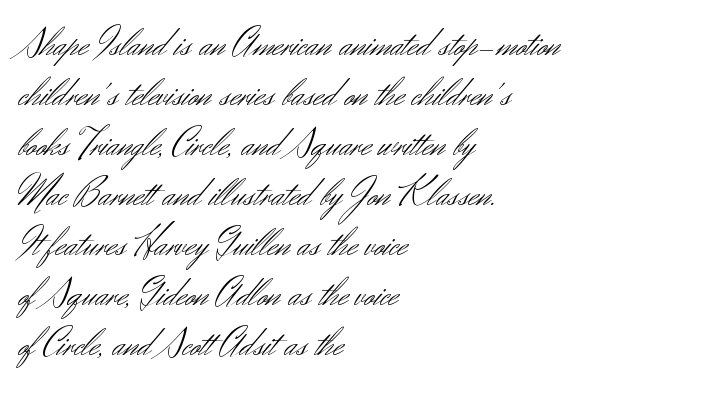
The image shows 40 px light sans-serif type; set left-aligned, normal line spacing (1.25x), normal letter spacing, not underlined; medium stroke contrast and a small x-height.
